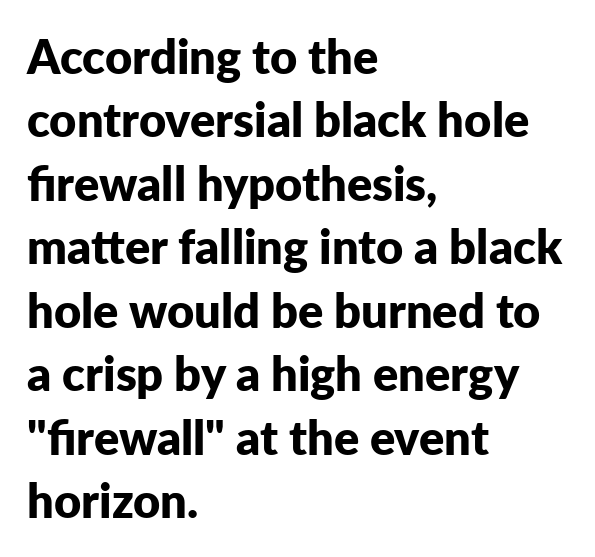
Q: Is the text bold? A: Yes.
Q: Is the text italic (slanted)? A: No, it is upright.
Q: Is the typeface a serif or a sans-serif typeface? A: Sans-serif.
Q: Is the text underlined? A: No.
Q: How is the paragraph aligned? A: Left-aligned.
Q: Is the spacing between letters normal or unusually wide? A: Normal.
Q: Is the spacing between lines tight, normal or loose? A: Normal.
Q: Width (condensed, normal, or wide)? A: Normal.
Q: Stroke contrast? A: Low.
Q: x-height? A: Medium.
Q: Monospaced? A: No.
